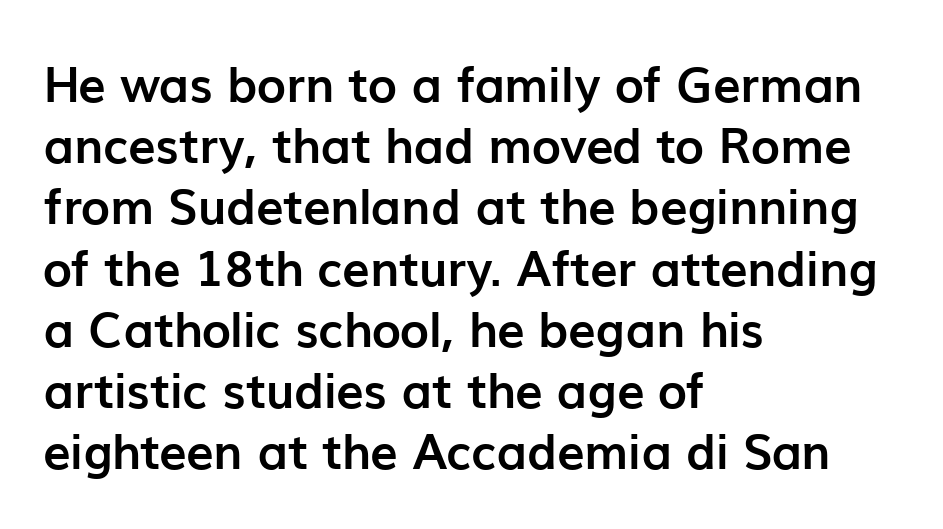
{"serif": "no", "italic": "no", "bold": "yes", "weight": "semibold", "width": "normal", "stroke_contrast": "low", "x_height": "medium", "monospaced": "no", "underline": "no", "align": "left", "line_spacing": "normal", "line_spacing_ratio": 1.25, "letter_spacing": "normal", "letter_spacing_em": 0.0, "glyph_px": 49}
